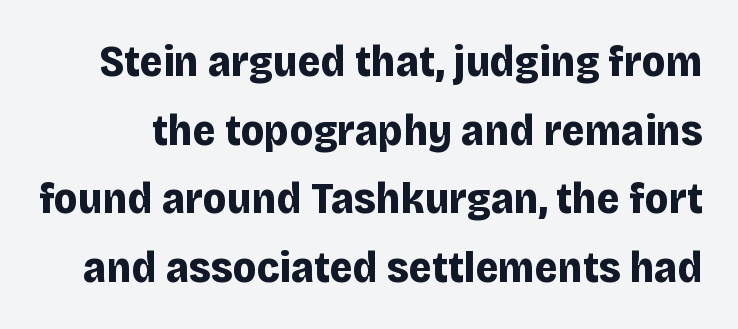
Inter-character spacing is left at the font's built-in metrics. The passage shown is typeset with a sans-serif family. Quick note: underline off. Is this a fixed-width face? No — the glyphs have proportional, varying widths.
